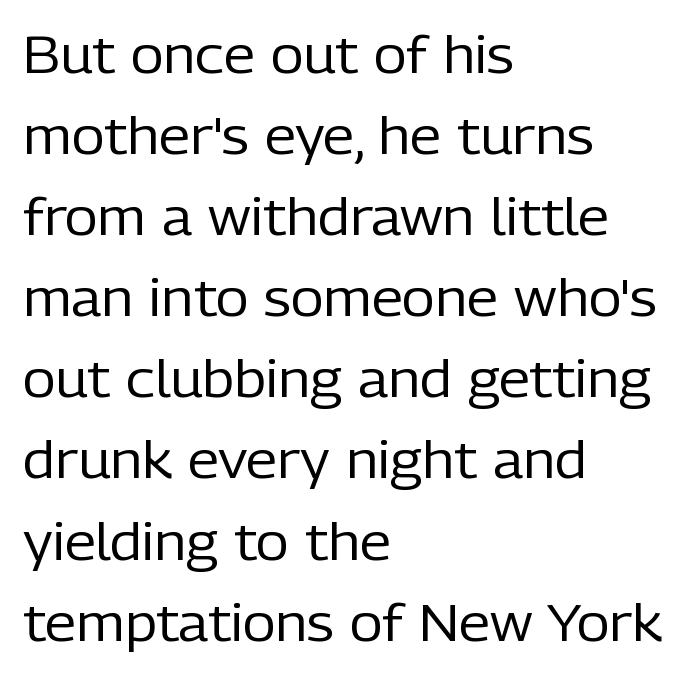
The image shows 51 px regular-weight sans-serif type, upright; set left-aligned, normal line spacing (1.59x), normal letter spacing, not underlined; low stroke contrast and a medium x-height.
